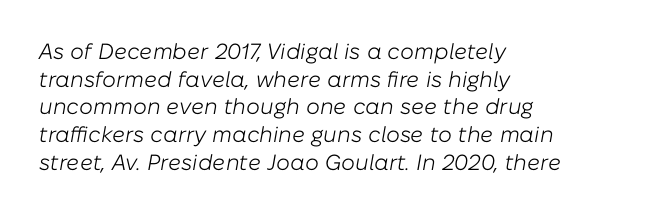
Q: Is the text bold? A: No.
Q: Is the text italic (slanted)? A: Yes, it leans right by about 10 degrees.
Q: Is the text underlined? A: No.
Q: How is the paragraph aligned? A: Left-aligned.
Q: Is the spacing between letters normal or unusually wide? A: Normal.
Q: Is the spacing between lines tight, normal or loose? A: Normal.
